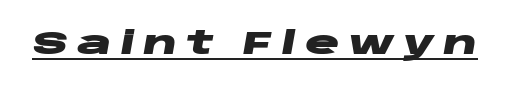
The image shows 32 px heavy, wide type, italic (leaning right); set unusually wide letter spacing (+0.27 em), underlined; low stroke contrast and a large x-height.
